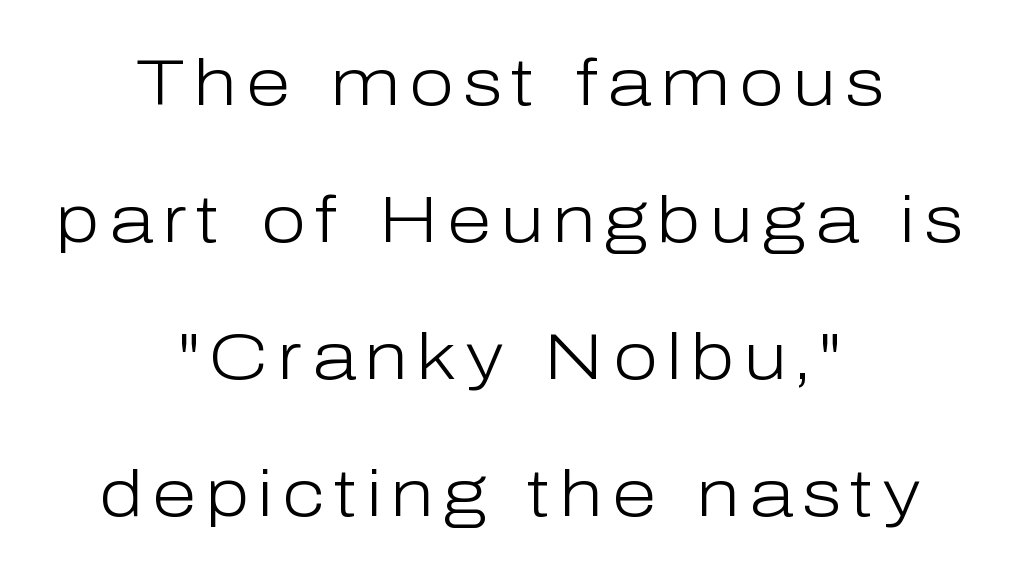
Q: Is the text bold? A: No.
Q: Is the text italic (slanted)? A: No, it is upright.
Q: Is the typeface a serif or a sans-serif typeface? A: Sans-serif.
Q: Is the text underlined? A: No.
Q: How is the paragraph aligned? A: Centered.
Q: Is the spacing between lines tight, normal or loose? A: Loose.
Q: Width (condensed, normal, or wide)? A: Normal.
Q: Stroke contrast? A: Low.
Q: x-height? A: Medium.
Q: Monospaced? A: No.
